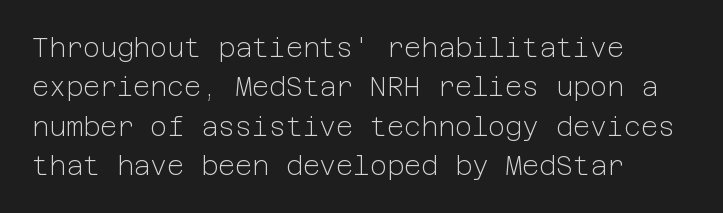
The image shows 26 px text type, upright; set left-aligned, normal line spacing (1.51x), normal letter spacing, not underlined.
